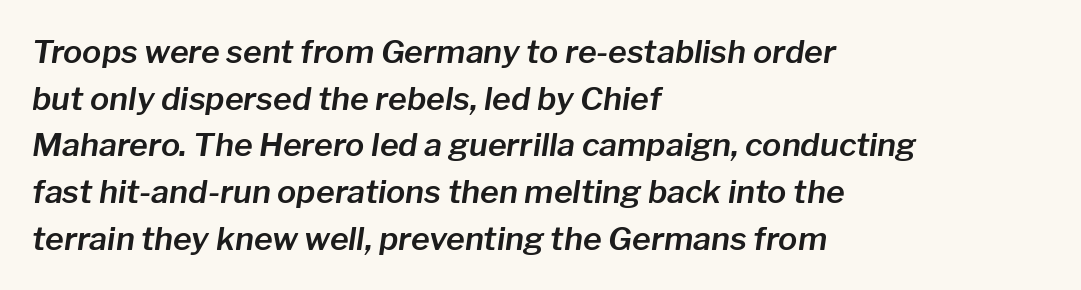
The image shows 32 px text type, italic (leaning right); set left-aligned, normal line spacing (1.46x), normal letter spacing, not underlined; low stroke contrast and a medium x-height.
